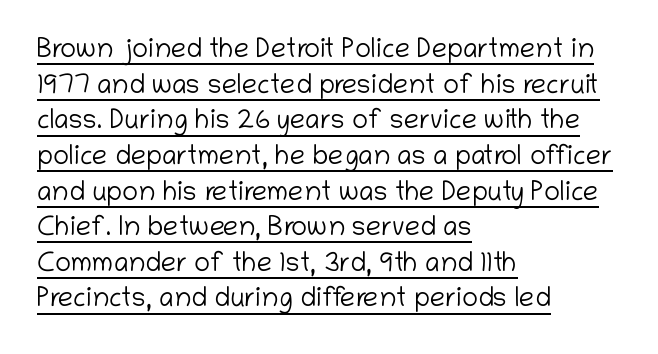
If you drew a ruler down the left edge, every line would touch it. Vertical spacing — default. Like a heading marked for emphasis, these lines bear an underscore. These lines were composed using upright roman letters. Bold? No — there's no thickening of the strokes.
